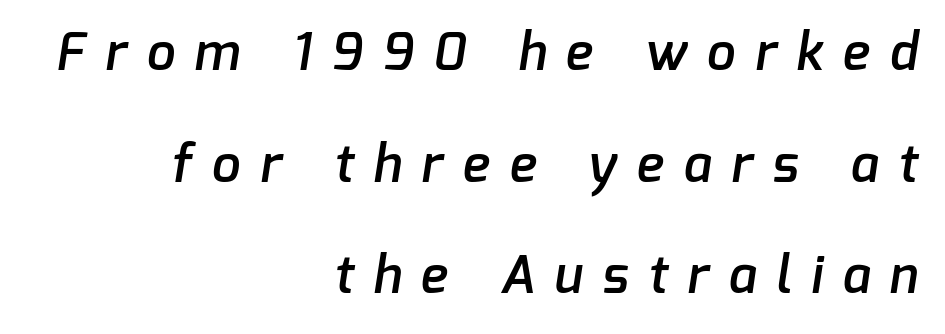
Q: Is the text bold? A: Semi-bold.
Q: Is the typeface a serif or a sans-serif typeface? A: Sans-serif.
Q: Is the text underlined? A: No.
Q: How is the paragraph aligned? A: Right-aligned.
Q: Is the spacing between letters normal or unusually wide? A: Unusually wide.
Q: Is the spacing between lines tight, normal or loose? A: Loose.
Q: Width (condensed, normal, or wide)? A: Normal.
Q: Stroke contrast? A: Low.
Q: x-height? A: Medium.
Q: Monospaced? A: No.
